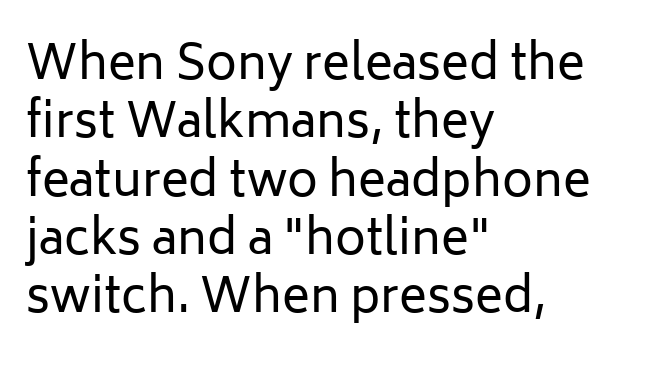
The image shows 47 px regular-weight sans-serif type, upright; set left-aligned, line spacing 1.24x, normal letter spacing, not underlined; low stroke contrast and a medium x-height.
